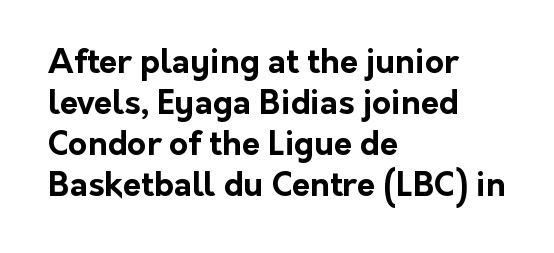
The passage shown is not underscored anywhere. Emphasis by weight is at full strength: bold. Glyph-to-glyph distance matches everyday printed text. Here the designer chose a conventional face with non-uniform glyph widths. This is the regular roman posture of the typeface.
